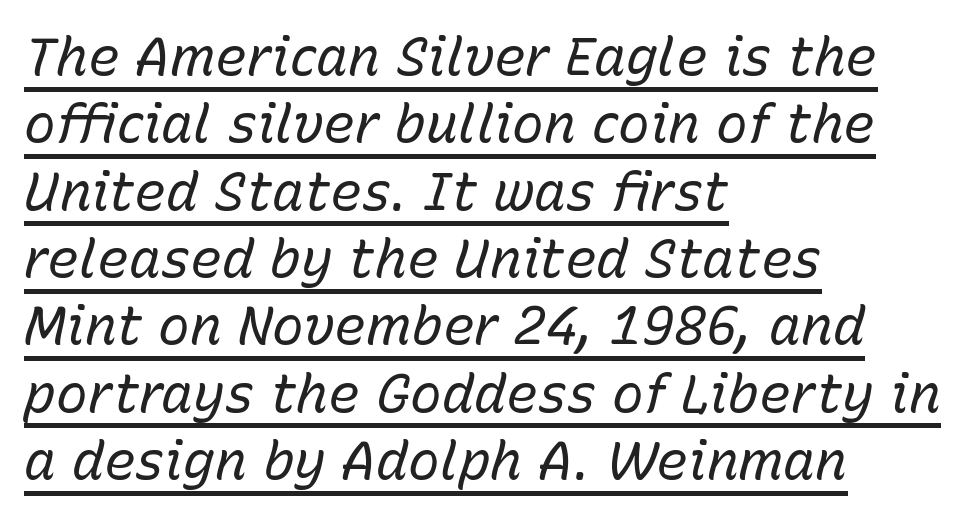
Q: Is the text bold? A: No.
Q: Is the text italic (slanted)? A: Yes, it leans right by about 15 degrees.
Q: Is the text underlined? A: Yes.
Q: How is the paragraph aligned? A: Left-aligned.
Q: Is the spacing between letters normal or unusually wide? A: Normal.
Q: Is the spacing between lines tight, normal or loose? A: Normal.
Q: Width (condensed, normal, or wide)? A: Normal.
Q: Stroke contrast? A: Low.
Q: x-height? A: Medium.
Q: Monospaced? A: No.
